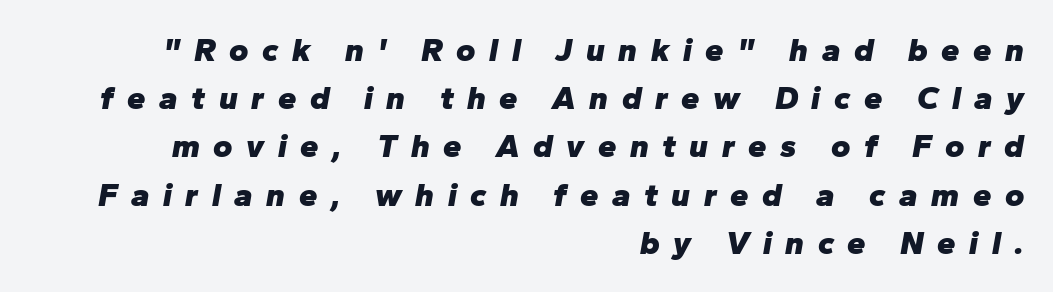
The image shows 33 px heavy type, italic (leaning right); set right-aligned, normal line spacing (1.46x), unusually wide letter spacing (+0.41 em), not underlined; low stroke contrast and a medium x-height.
